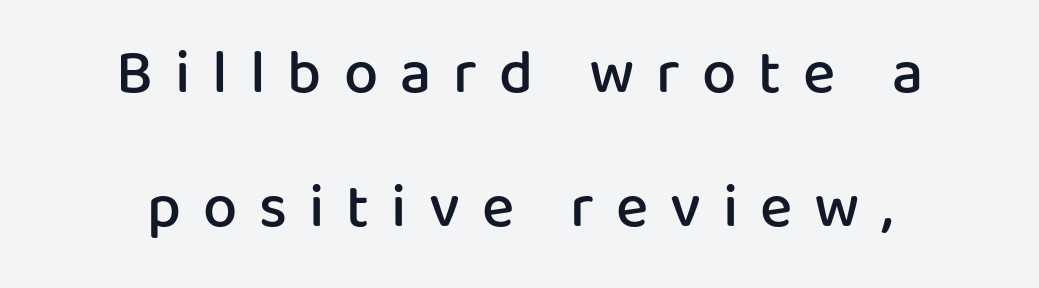
Q: Is the text bold? A: Semi-bold.
Q: Is the text italic (slanted)? A: No, it is upright.
Q: Is the typeface a serif or a sans-serif typeface? A: Sans-serif.
Q: Is the text underlined? A: No.
Q: How is the paragraph aligned? A: Centered.
Q: Is the spacing between letters normal or unusually wide? A: Unusually wide.
Q: Is the spacing between lines tight, normal or loose? A: Loose.
Q: Width (condensed, normal, or wide)? A: Normal.
Q: Stroke contrast? A: Low.
Q: x-height? A: Medium.
Q: Monospaced? A: No.
